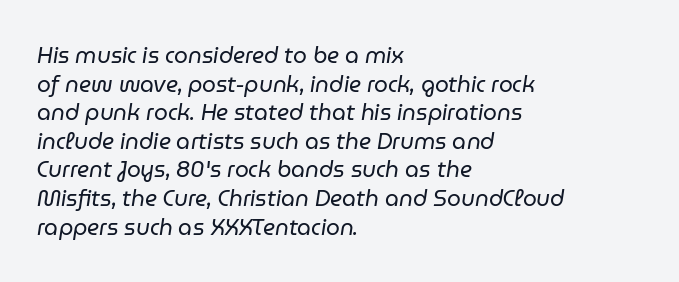
{"italic": "yes", "lean": "right", "slant_degrees": 9, "bold": "no", "underline": "no", "align": "left", "line_spacing": "normal", "line_spacing_ratio": 1.3, "letter_spacing": "normal", "letter_spacing_em": 0.0, "glyph_px": 22}
